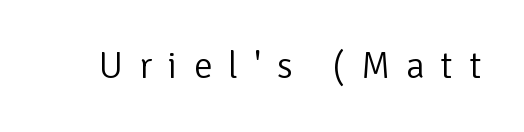
The image shows 37 px light sans-serif type, upright; set unusually wide letter spacing (+0.43 em), not underlined; low stroke contrast and a medium x-height.
